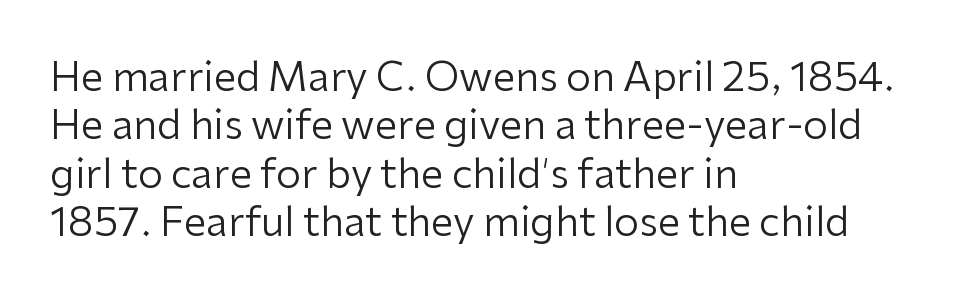
The specimen omits any rule beneath the text block's lines. Quick note: not italic, upright. Teacher's note: observe the even left margin — that is flush-left alignment. You can tell from the bare stems that sans-serif type was used. Character widths vary here, with narrow letters taking less room than wide ones.
